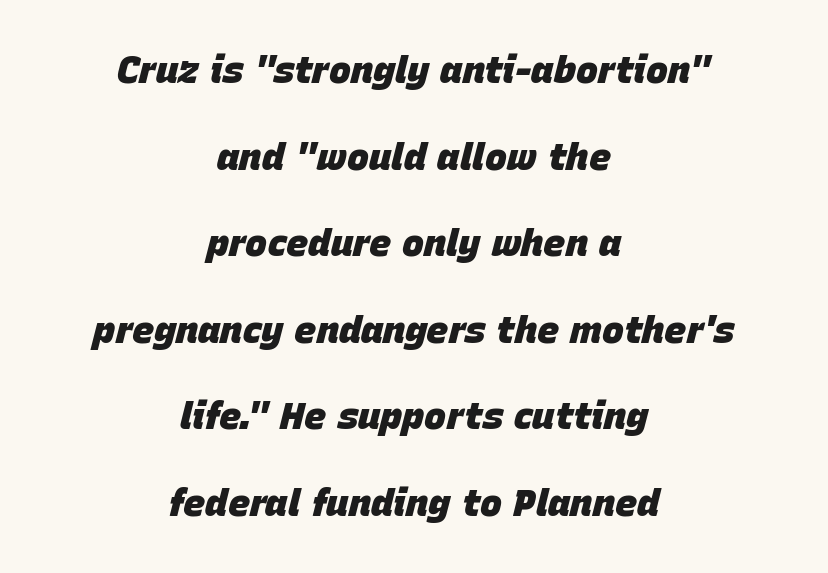
{"italic": "yes", "lean": "right", "slant_degrees": 15, "bold": "yes", "weight": "heavy", "width": "normal", "stroke_contrast": "low", "x_height": "large", "monospaced": "no", "underline": "no", "align": "center", "line_spacing": "loose", "line_spacing_ratio": 2.34, "letter_spacing": "normal", "letter_spacing_em": 0.0, "glyph_px": 37}
